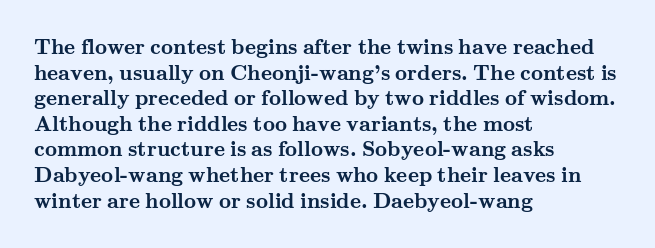
{"italic": "no", "bold": "yes", "underline": "no", "align": "left", "line_spacing_ratio": 1.22, "letter_spacing": "normal", "letter_spacing_em": 0.0, "glyph_px": 21}
